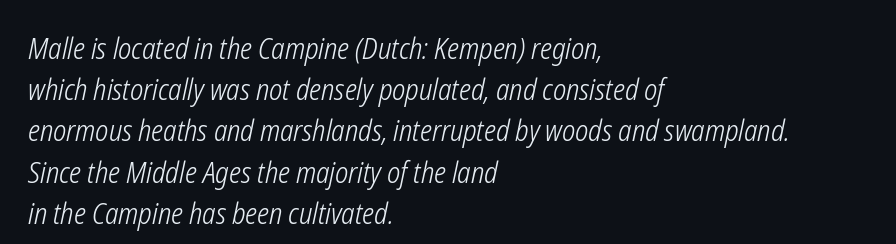
Q: Is the text bold? A: No.
Q: Is the text italic (slanted)? A: Yes, it leans right by about 12 degrees.
Q: Is the text underlined? A: No.
Q: How is the paragraph aligned? A: Left-aligned.
Q: Is the spacing between letters normal or unusually wide? A: Normal.
Q: Is the spacing between lines tight, normal or loose? A: Normal.
Q: Width (condensed, normal, or wide)? A: Condensed.
Q: Stroke contrast? A: Low.
Q: x-height? A: Medium.
Q: Monospaced? A: No.
